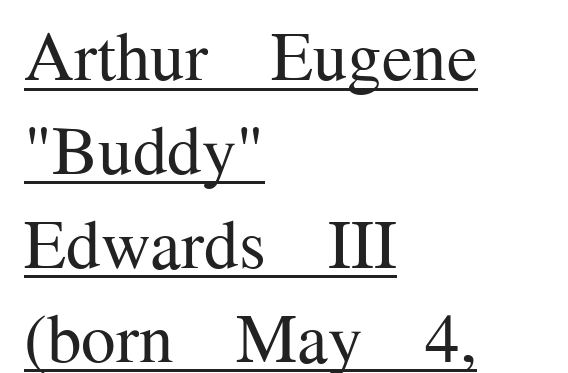
Q: Is the text bold? A: No.
Q: Is the text italic (slanted)? A: No, it is upright.
Q: Is the typeface a serif or a sans-serif typeface? A: Serif.
Q: Is the text underlined? A: Yes.
Q: How is the paragraph aligned? A: Left-aligned.
Q: Is the spacing between letters normal or unusually wide? A: Normal.
Q: Is the spacing between lines tight, normal or loose? A: Normal.
Q: Width (condensed, normal, or wide)? A: Normal.
Q: Stroke contrast? A: Medium.
Q: x-height? A: Medium.
Q: Monospaced? A: No.
